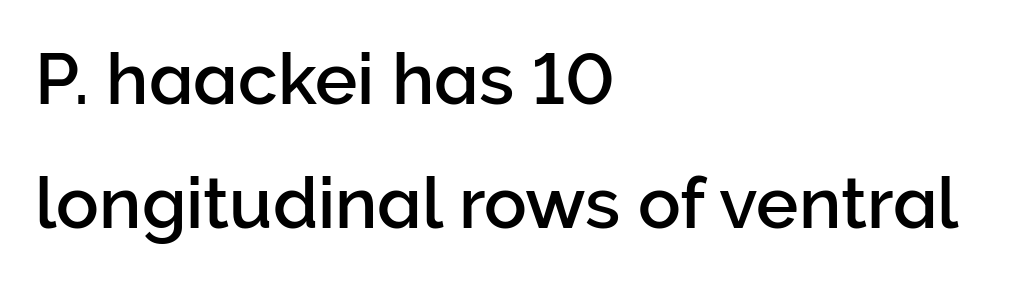
The image shows 71 px sans-serif type, upright; set left-aligned, line spacing 1.75x, normal letter spacing, not underlined; low stroke contrast and a medium x-height.
